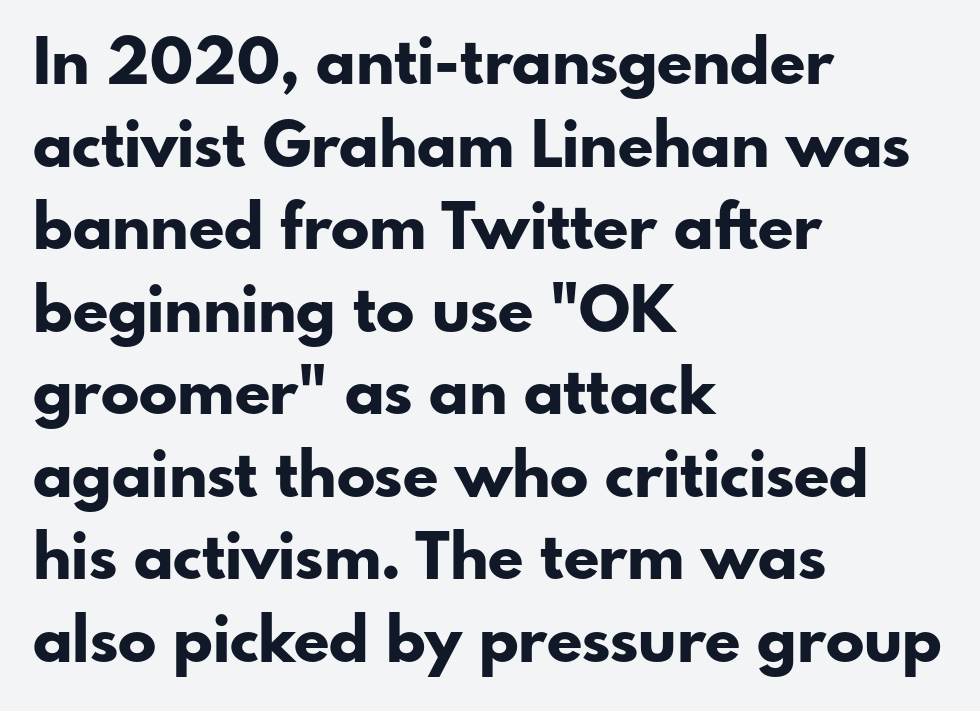
The space directly below the letters is spotless. Strokes here are thick enough to call this a true bold. Nothing sits at the stroke ends, so this counts as sans-serif. These lines are set flush left with a ragged right edge.
